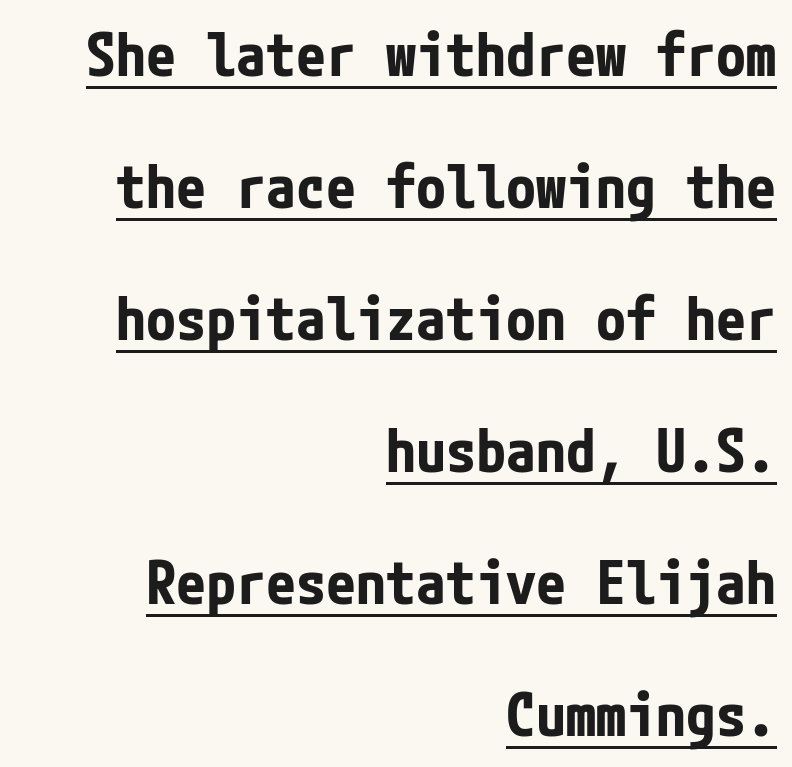
{"serif": "no", "italic": "no", "bold": "yes", "weight": "bold", "width": "condensed", "stroke_contrast": "low", "x_height": "medium", "underline": "yes", "align": "right", "line_spacing": "loose", "line_spacing_ratio": 2.2, "letter_spacing": "normal", "letter_spacing_em": 0.0, "glyph_px": 60}
